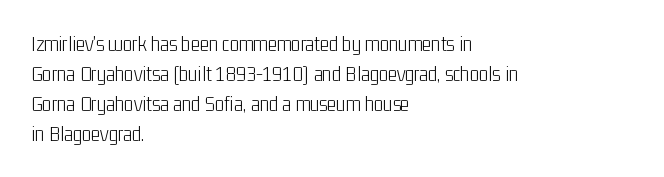
Q: Is the text bold? A: No.
Q: Is the text italic (slanted)? A: No, it is upright.
Q: Is the text underlined? A: No.
Q: How is the paragraph aligned? A: Left-aligned.
Q: Is the spacing between letters normal or unusually wide? A: Normal.
Q: Is the spacing between lines tight, normal or loose? A: Normal.
